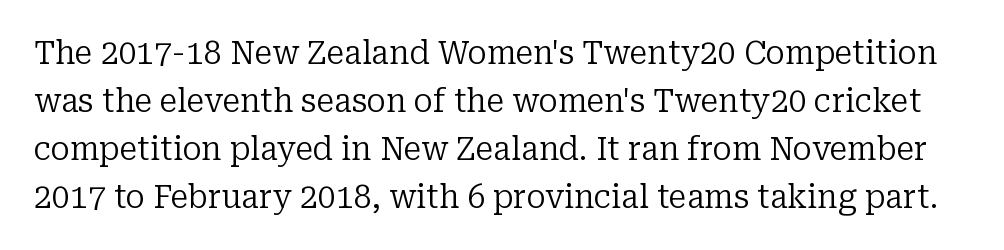
The image shows 32 px regular-weight serif type, upright; set normal line spacing (1.5x), normal letter spacing, not underlined; low stroke contrast and a medium x-height.
